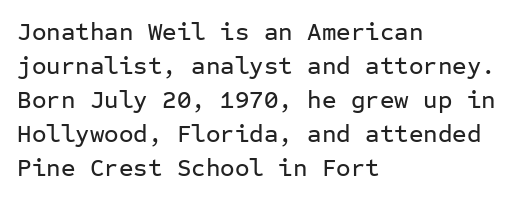
{"italic": "no", "underline": "no", "align": "left", "line_spacing": "normal", "line_spacing_ratio": 1.36, "letter_spacing": "normal", "letter_spacing_em": 0.0, "glyph_px": 25}
